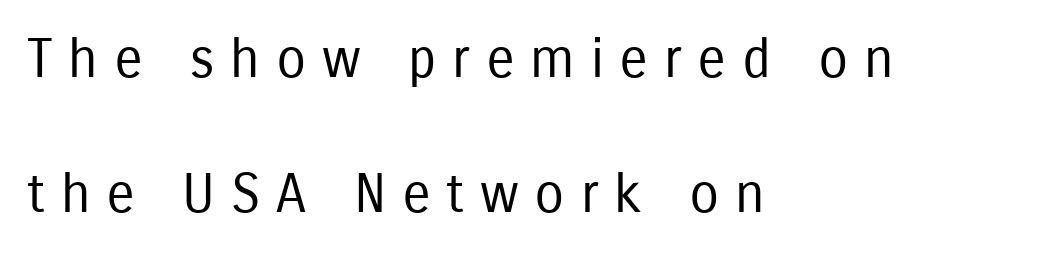
I'd call this a sans setting — the letters go barefoot. Check the space under the baseline: it is left empty. Think standard paragraph weight, or any step lighter than that. You could only call the tracking loose — the letters float apart.
